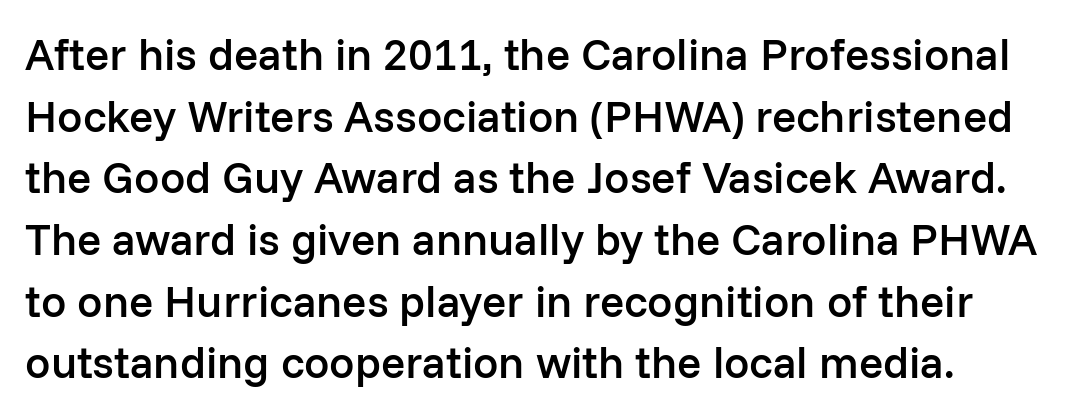
{"serif": "no", "italic": "no", "bold": "semi", "weight": "semibold", "width": "normal", "stroke_contrast": "low", "x_height": "medium", "monospaced": "no", "underline": "no", "line_spacing": "normal", "line_spacing_ratio": 1.37, "letter_spacing": "normal", "letter_spacing_em": 0.0, "glyph_px": 45}
